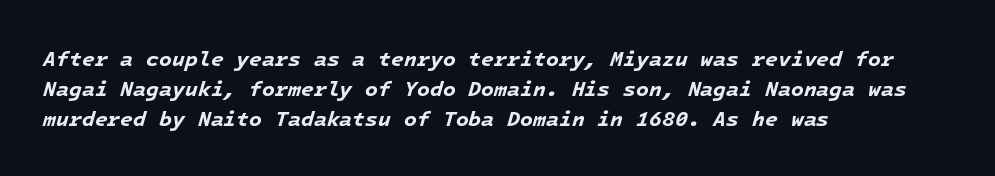
The whole block is typeset with a tilt. All the whitespace from short lines collects on the right. Chunky letters — that's bold for sure. Compared with typical body copy, the letter spacing here is the same. Any mark beneath the type? The region is blank.
